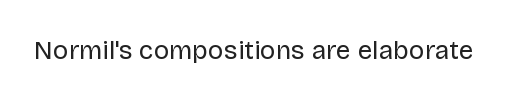
Q: Is the text bold? A: No.
Q: Is the text italic (slanted)? A: No, it is upright.
Q: Is the text underlined? A: No.
Q: Is the spacing between letters normal or unusually wide? A: Normal.
